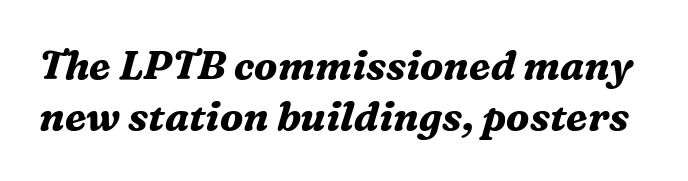
The image shows 40 px bold serif type, italic (leaning right); set normal line spacing (1.28x), normal letter spacing, not underlined; medium stroke contrast and a medium x-height.
